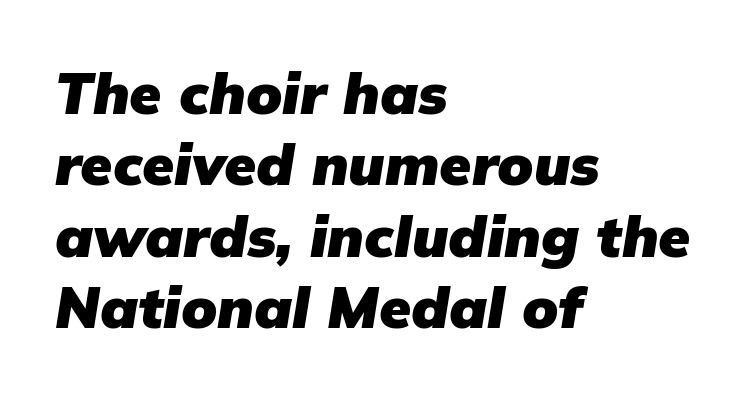
{"italic": "yes", "lean": "right", "slant_degrees": 9, "bold": "yes", "weight": "heavy", "width": "normal", "stroke_contrast": "low", "x_height": "medium", "monospaced": "no", "underline": "no", "align": "left", "line_spacing_ratio": 1.23, "letter_spacing": "normal", "letter_spacing_em": 0.0, "glyph_px": 58}
